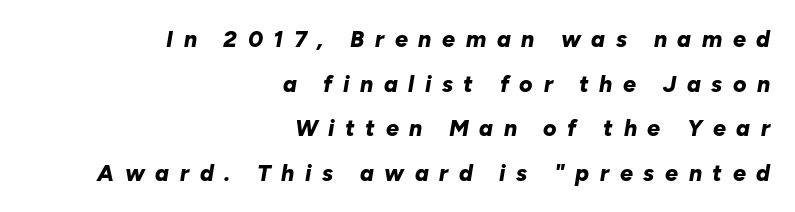
The image shows 23 px bold type, italic (leaning right); set right-aligned, loose line spacing (1.94x), unusually wide letter spacing (+0.46 em), not underlined.
